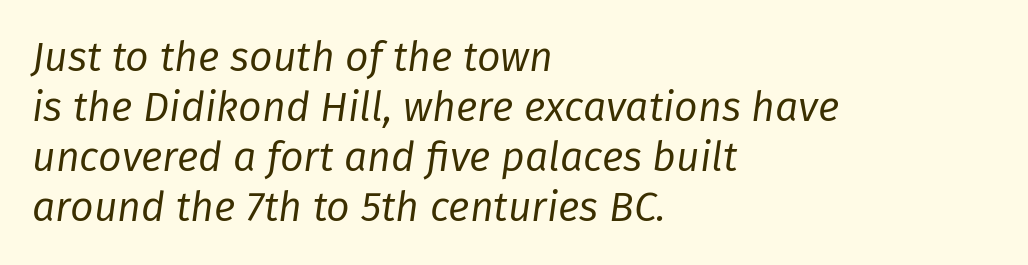
The image shows 41 px regular-weight type, italic (leaning right); set left-aligned, line spacing 1.22x, normal letter spacing, not underlined; low stroke contrast and a medium x-height.
